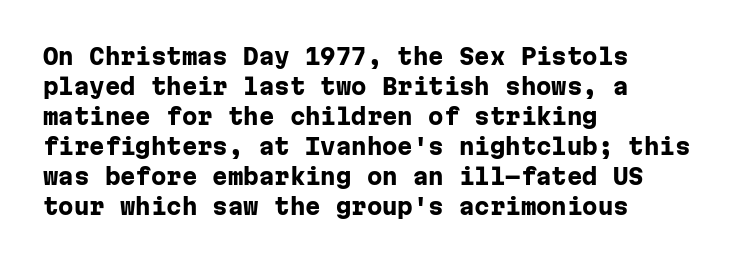
Q: Is the text bold? A: Yes.
Q: Is the text italic (slanted)? A: No, it is upright.
Q: Is the text underlined? A: No.
Q: How is the paragraph aligned? A: Left-aligned.
Q: Is the spacing between letters normal or unusually wide? A: Normal.
Q: Is the spacing between lines tight, normal or loose? A: Normal.
